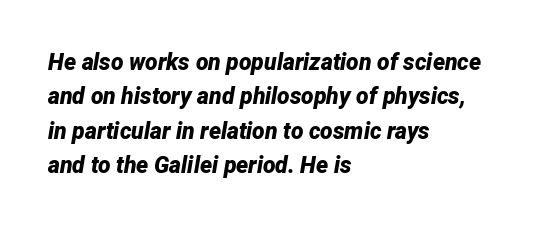
Q: Is the text bold? A: Yes.
Q: Is the text italic (slanted)? A: Yes, it leans right by about 12 degrees.
Q: Is the text underlined? A: No.
Q: How is the paragraph aligned? A: Left-aligned.
Q: Is the spacing between letters normal or unusually wide? A: Normal.
Q: Is the spacing between lines tight, normal or loose? A: Normal.
